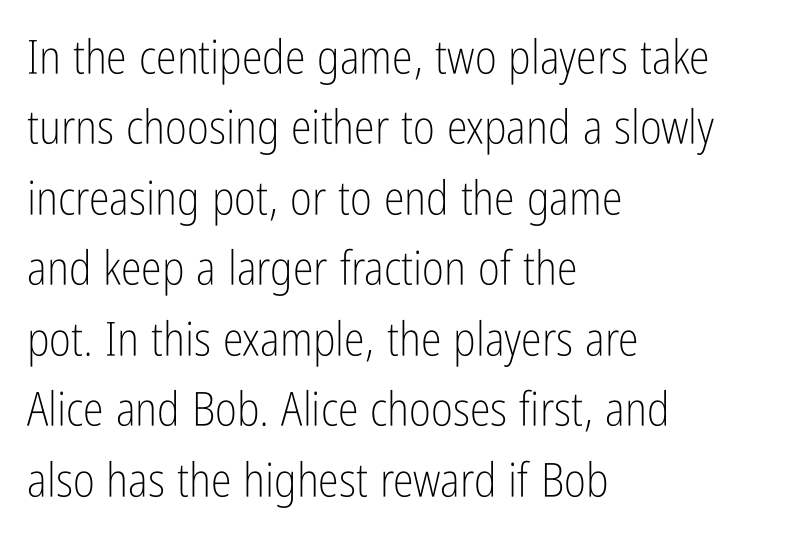
{"serif": "no", "italic": "no", "bold": "no", "weight": "light", "width": "condensed", "stroke_contrast": "low", "x_height": "medium", "monospaced": "no", "underline": "no", "align": "left", "line_spacing": "normal", "line_spacing_ratio": 1.5, "letter_spacing": "normal", "letter_spacing_em": 0.0, "glyph_px": 47}
